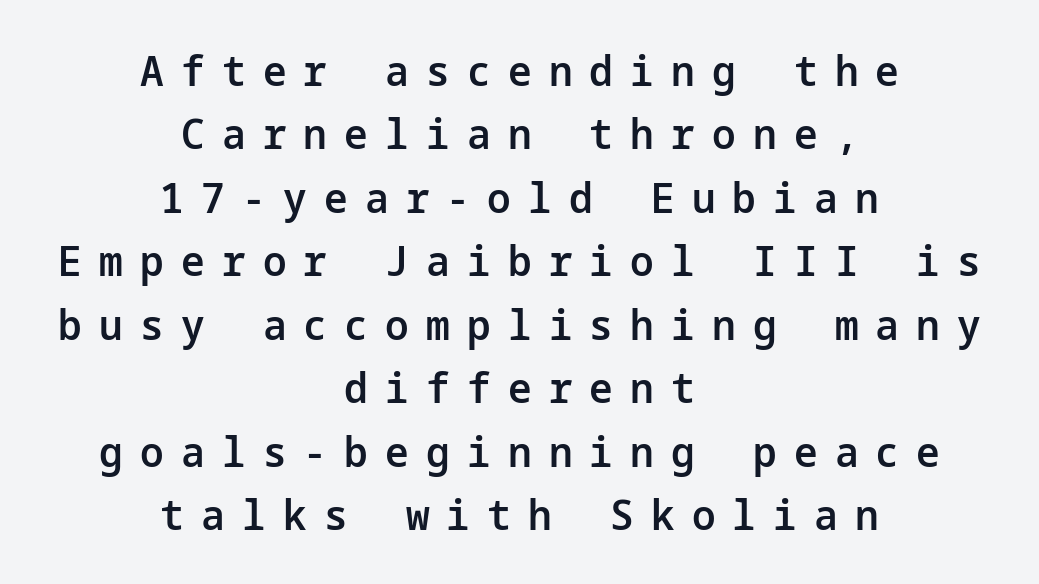
Q: Is the text bold? A: Semi-bold.
Q: Is the text italic (slanted)? A: No, it is upright.
Q: Is the typeface a serif or a sans-serif typeface? A: Sans-serif.
Q: Is the text underlined? A: No.
Q: How is the paragraph aligned? A: Centered.
Q: Is the spacing between letters normal or unusually wide? A: Unusually wide.
Q: Is the spacing between lines tight, normal or loose? A: Normal.
Q: Width (condensed, normal, or wide)? A: Normal.
Q: Stroke contrast? A: Low.
Q: x-height? A: Medium.
